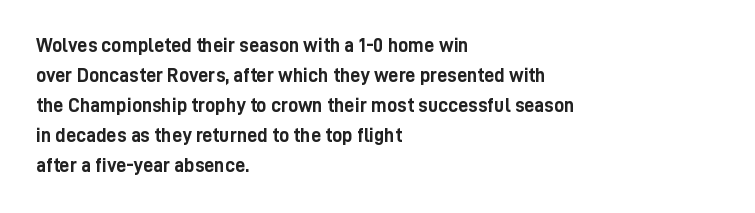
Q: Is the text bold? A: Yes.
Q: Is the text italic (slanted)? A: No, it is upright.
Q: Is the text underlined? A: No.
Q: How is the paragraph aligned? A: Left-aligned.
Q: Is the spacing between letters normal or unusually wide? A: Normal.
Q: Is the spacing between lines tight, normal or loose? A: Normal.
